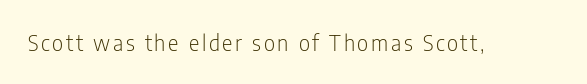
{"italic": "no", "bold": "no", "underline": "no", "glyph_px": 22}
